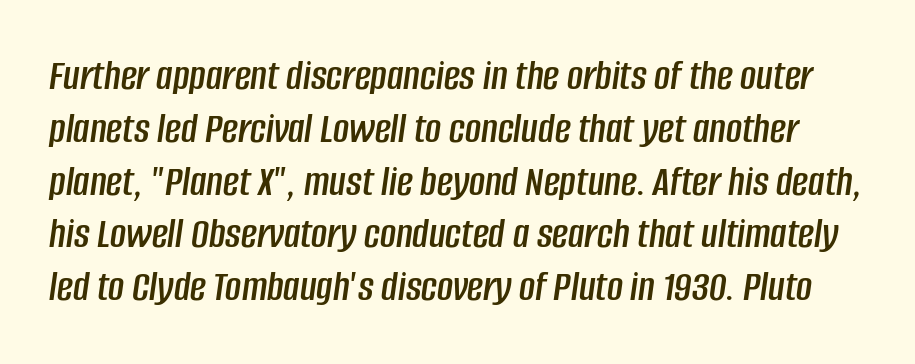
Proportional: the letters do not fall into vertical columns. Slant detected: the letters are inclined. Spacing between characters is what you'd get straight out of the box. Any mark beneath the type? The region is blank.
